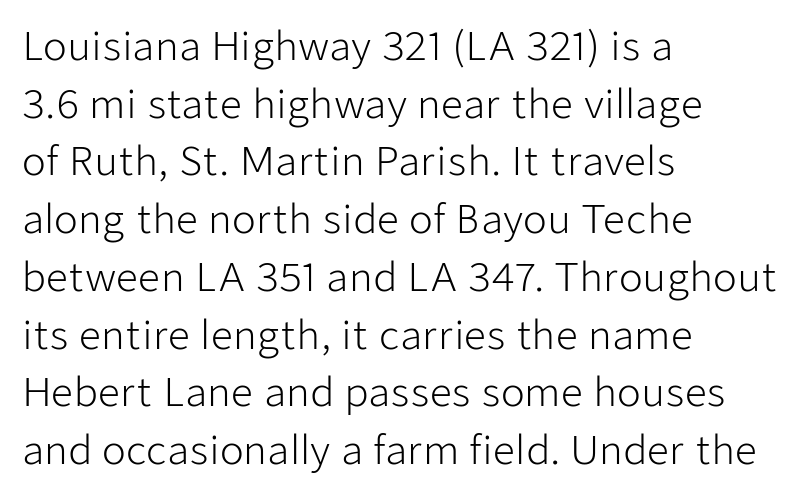
The strokes carry an ordinary text weight at most. Compared with a centered layout, this one pins lines to the left instead. Posture: upright roman. The type family on display is of the sans-serif kind.
